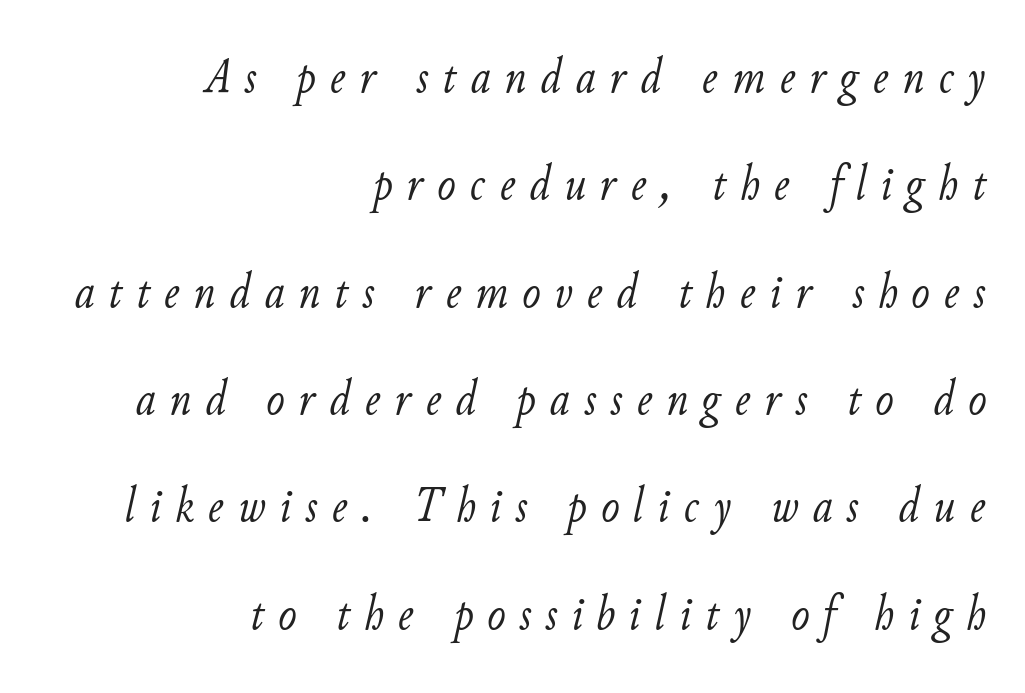
{"italic": "yes", "lean": "right", "slant_degrees": 11, "bold": "no", "weight": "light", "width": "normal", "stroke_contrast": "low", "x_height": "small", "monospaced": "no", "underline": "no", "align": "right", "line_spacing": "loose", "line_spacing_ratio": 2.19, "letter_spacing": "wide", "letter_spacing_em": 0.29, "glyph_px": 49}
